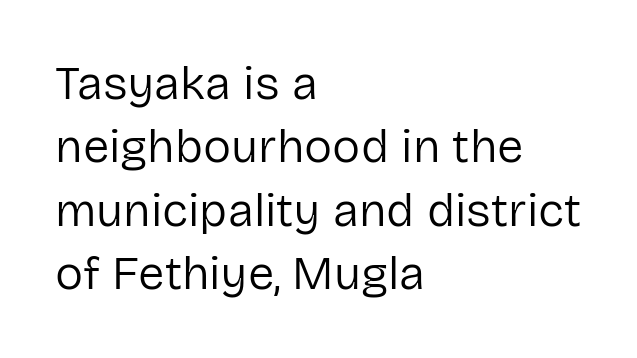
Any mark beneath the type? The region is blank. All the whitespace from short lines collects on the right. The rendering keeps characters at their native spacing. In terms of leading, this rendering sits right in the middle. Letterform terminals end flat and unadorned throughout the passage.
